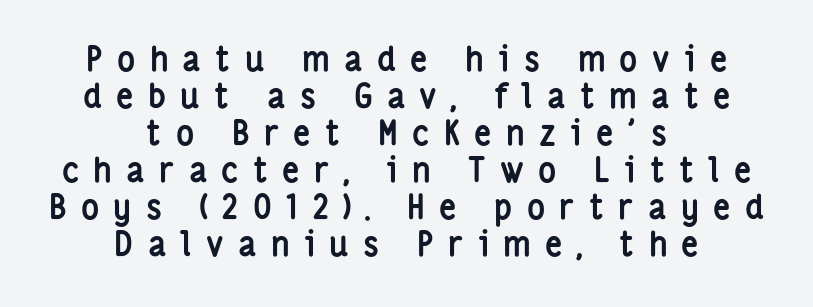
The gaps between neighbouring characters are conspicuously large. The rendering positions every line midway between the sides. Italic: no, the glyphs are upright roman. Cramped leading. The face used here is proportionally spaced, like ordinary book or web type.
